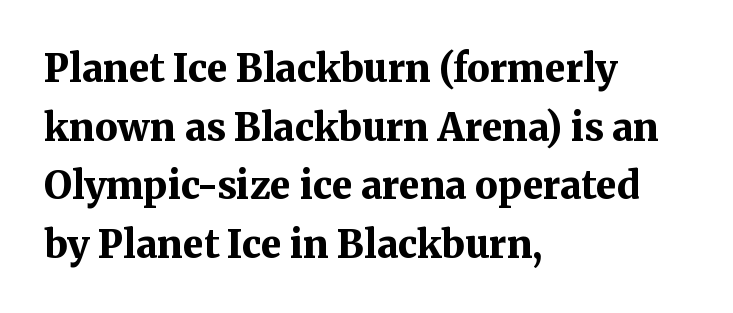
{"serif": "yes", "italic": "no", "bold": "yes", "weight": "bold", "width": "normal", "stroke_contrast": "medium", "x_height": "medium", "monospaced": "no", "underline": "no", "align": "left", "line_spacing": "normal", "line_spacing_ratio": 1.54, "letter_spacing": "normal", "letter_spacing_em": 0.0, "glyph_px": 38}
